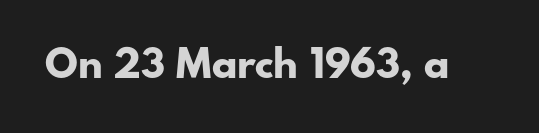
Q: Is the text bold? A: Yes.
Q: Is the text italic (slanted)? A: No, it is upright.
Q: Is the typeface a serif or a sans-serif typeface? A: Sans-serif.
Q: Is the text underlined? A: No.
Q: Is the spacing between letters normal or unusually wide? A: Normal.
Q: Width (condensed, normal, or wide)? A: Normal.
Q: Stroke contrast? A: Low.
Q: x-height? A: Small.
Q: Monospaced? A: No.
